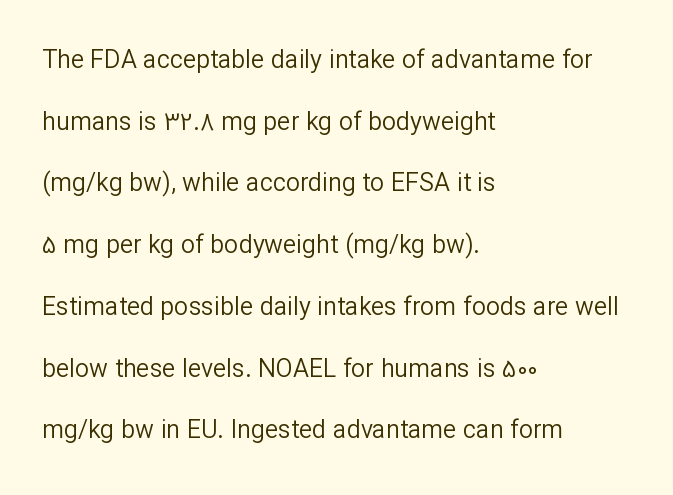
All the whitespace from short lines collects on the right. Clear beneath every line of the passage. The letters stand straight up with perfectly vertical stems. Tracking value appears to be zero — textbook default spacing.
